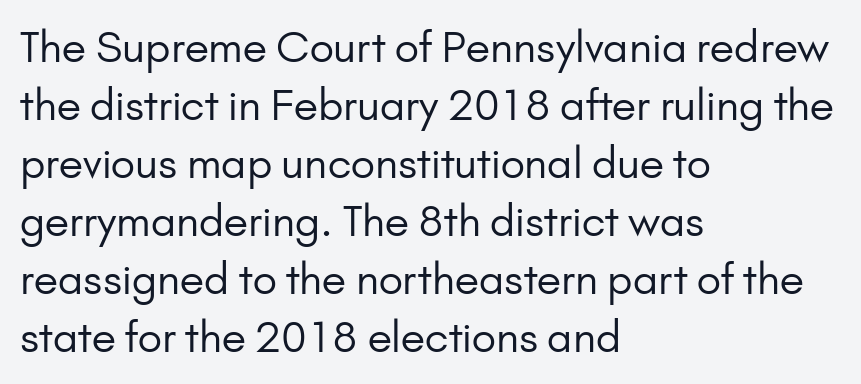
Q: Is the text bold? A: No.
Q: Is the text italic (slanted)? A: No, it is upright.
Q: Is the typeface a serif or a sans-serif typeface? A: Sans-serif.
Q: Is the text underlined? A: No.
Q: How is the paragraph aligned? A: Left-aligned.
Q: Is the spacing between letters normal or unusually wide? A: Normal.
Q: Is the spacing between lines tight, normal or loose? A: Normal.
Q: Width (condensed, normal, or wide)? A: Normal.
Q: Stroke contrast? A: Low.
Q: x-height? A: Small.
Q: Monospaced? A: No.
